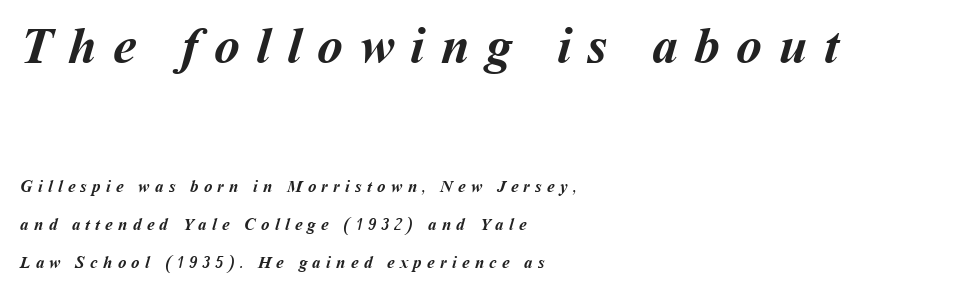
The image shows 52 px semibold type; set left-aligned, loose line spacing (2.24x), unusually wide letter spacing (+0.31 em), not underlined; the first (top) block is 3.06x larger; medium stroke contrast and a medium x-height.
